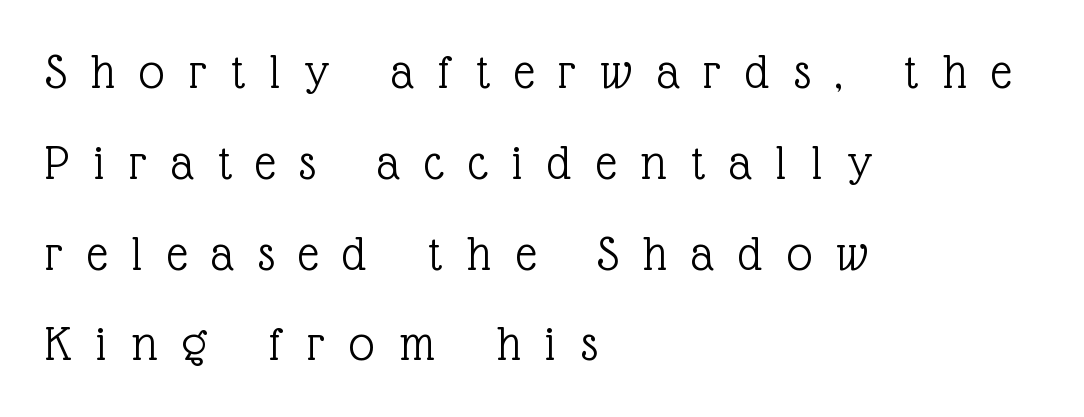
Q: Is the text bold? A: No.
Q: Is the text italic (slanted)? A: No, it is upright.
Q: Is the typeface a serif or a sans-serif typeface? A: Serif.
Q: Is the text underlined? A: No.
Q: How is the paragraph aligned? A: Left-aligned.
Q: Is the spacing between letters normal or unusually wide? A: Unusually wide.
Q: Width (condensed, normal, or wide)? A: Normal.
Q: x-height? A: Medium.
Q: Monospaced? A: No.
